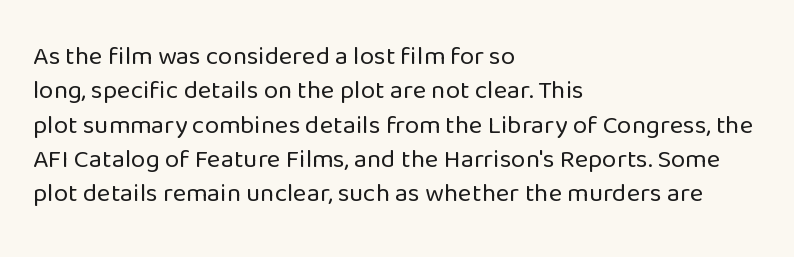
The image shows 26 px text type, upright; set left-aligned, normal line spacing (1.32x), normal letter spacing, not underlined.
